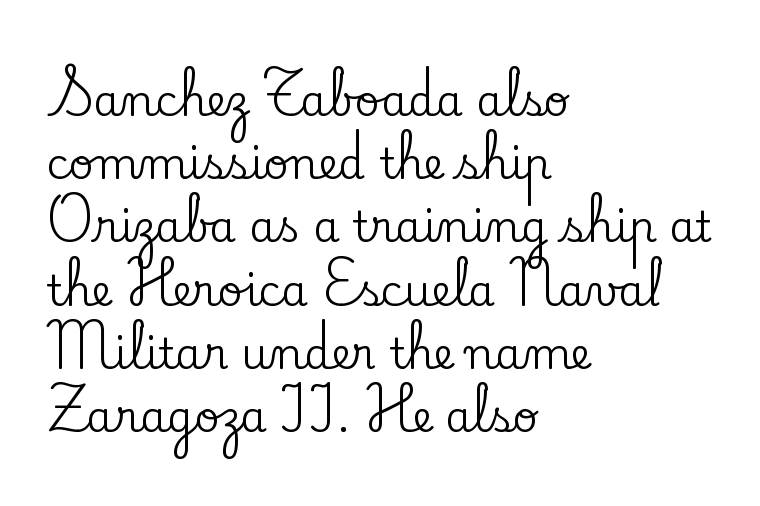
{"serif": "yes", "italic": "no", "width": "normal", "stroke_contrast": "low", "x_height": "small", "monospaced": "no", "underline": "no", "align": "left", "line_spacing": "normal", "line_spacing_ratio": 1.47, "letter_spacing": "normal", "letter_spacing_em": 0.0, "glyph_px": 43}
